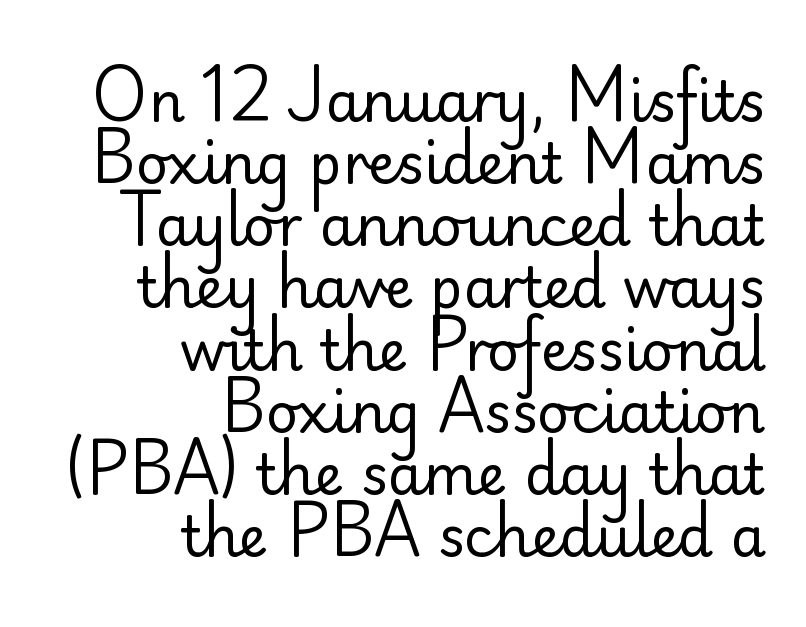
Q: Is the text bold? A: No.
Q: Is the text italic (slanted)? A: No, it is upright.
Q: Is the typeface a serif or a sans-serif typeface? A: Sans-serif.
Q: Is the text underlined? A: No.
Q: How is the paragraph aligned? A: Right-aligned.
Q: Is the spacing between letters normal or unusually wide? A: Normal.
Q: Is the spacing between lines tight, normal or loose? A: Tight.
Q: Width (condensed, normal, or wide)? A: Normal.
Q: Stroke contrast? A: Low.
Q: x-height? A: Small.
Q: Monospaced? A: No.
